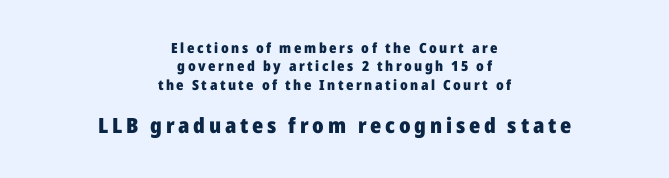
The image shows 21 px bold type, upright; set centered, normal line spacing (1.31x), not underlined; the second (bottom) block is 1.5x larger.
